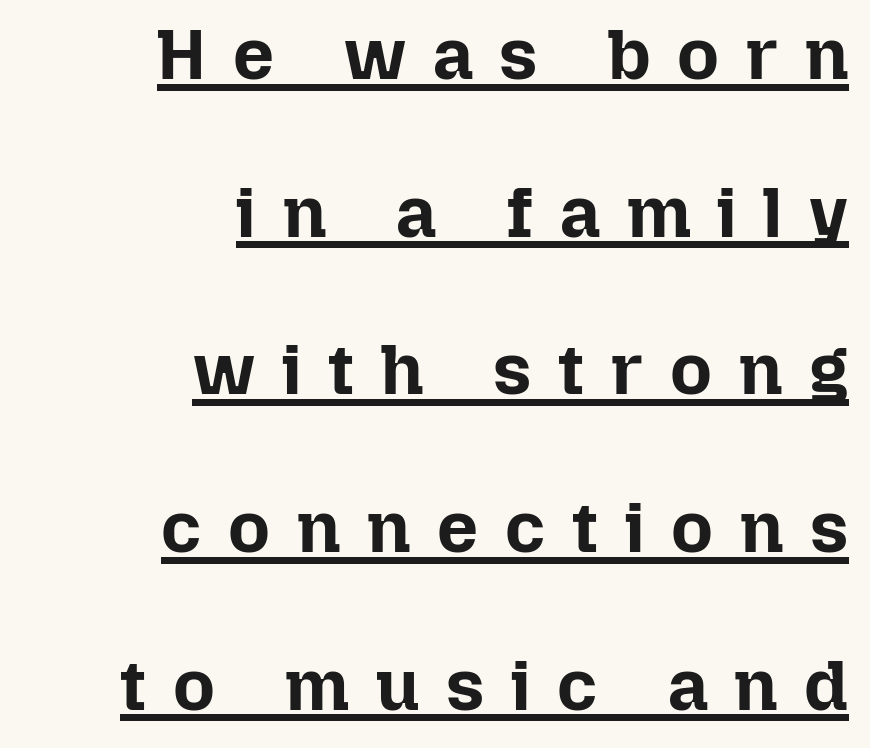
{"italic": "no", "bold": "yes", "weight": "bold", "width": "normal", "stroke_contrast": "low", "x_height": "medium", "monospaced": "no", "underline": "yes", "align": "right", "line_spacing": "loose", "line_spacing_ratio": 2.19, "letter_spacing": "wide", "letter_spacing_em": 0.37, "glyph_px": 72}
